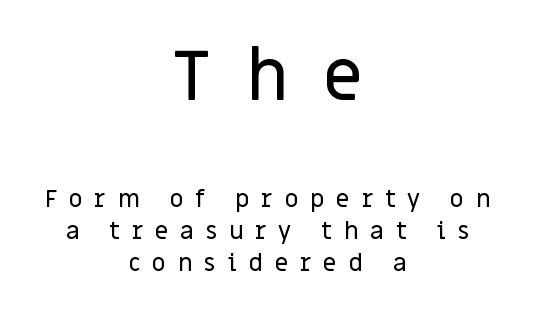
Words appear elongated and porous because spacing is wide. Each letter's strokes conclude bluntly, with no projecting serifs. If you squint, the top block still reads clearly — it's the larger of the two. Descenders are the only things crossing below the line.
